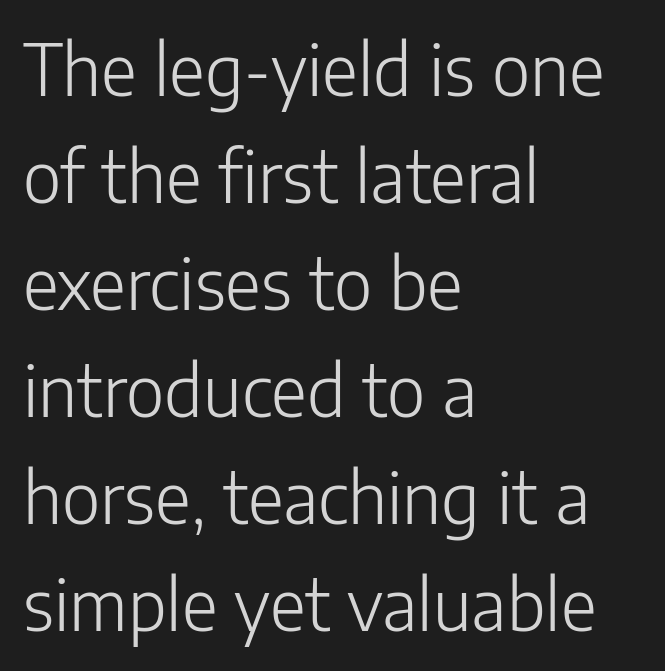
Q: Is the text bold? A: No.
Q: Is the text italic (slanted)? A: No, it is upright.
Q: Is the typeface a serif or a sans-serif typeface? A: Sans-serif.
Q: Is the text underlined? A: No.
Q: How is the paragraph aligned? A: Left-aligned.
Q: Is the spacing between letters normal or unusually wide? A: Normal.
Q: Is the spacing between lines tight, normal or loose? A: Normal.
Q: Width (condensed, normal, or wide)? A: Normal.
Q: Stroke contrast? A: Low.
Q: x-height? A: Medium.
Q: Monospaced? A: No.
